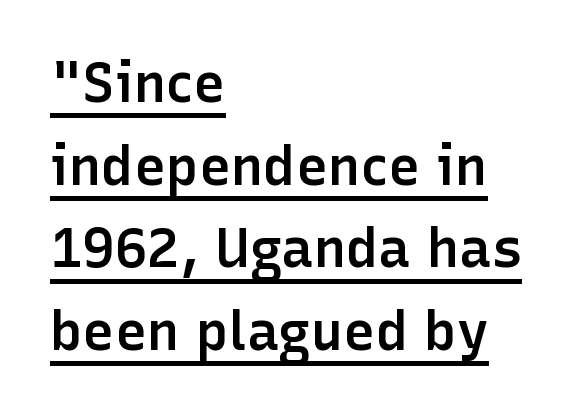
Q: Is the text bold? A: Semi-bold.
Q: Is the text italic (slanted)? A: No, it is upright.
Q: Is the typeface a serif or a sans-serif typeface? A: Sans-serif.
Q: Is the text underlined? A: Yes.
Q: How is the paragraph aligned? A: Left-aligned.
Q: Is the spacing between letters normal or unusually wide? A: Normal.
Q: Is the spacing between lines tight, normal or loose? A: Normal.
Q: Width (condensed, normal, or wide)? A: Normal.
Q: Stroke contrast? A: Low.
Q: x-height? A: Medium.
Q: Monospaced? A: No.
